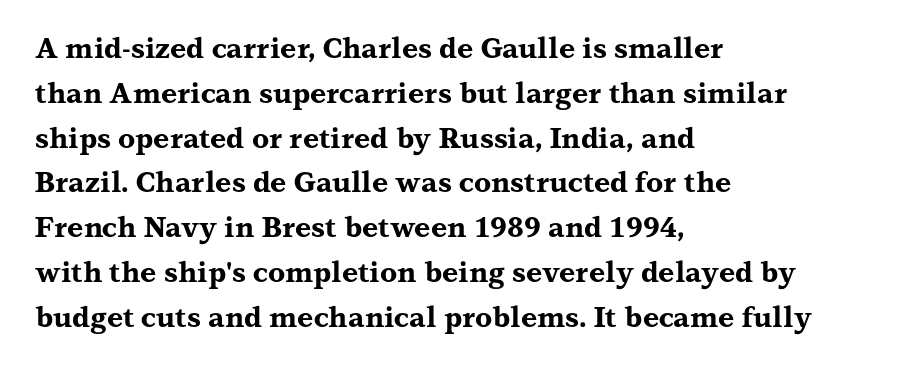
Inter-character spacing is left at the font's built-in metrics. Note: serifs present on the glyphs. This sample has the flowing, uneven cadence of proportional lettering. How heavy is the stroke? Heavy — this is a bold.
